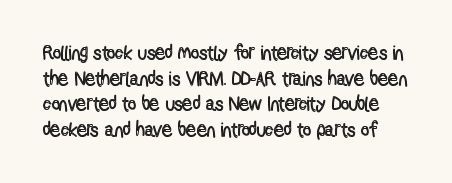
Nothing unusual about the tracking: characters are spaced as the font intends. This rendering features lettering with no underline. When letters stand straight like this, we call the style roman or upright. Compared with typical paragraphs, the rows here are spaced about the same.
